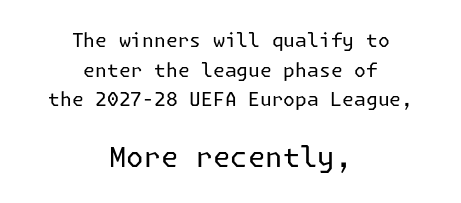
The image shows 28 px regular-weight sans-serif type, upright; set centered, normal line spacing (1.56x), normal letter spacing, not underlined; the second (bottom) block is 1.47x larger; low stroke contrast and a medium x-height.
